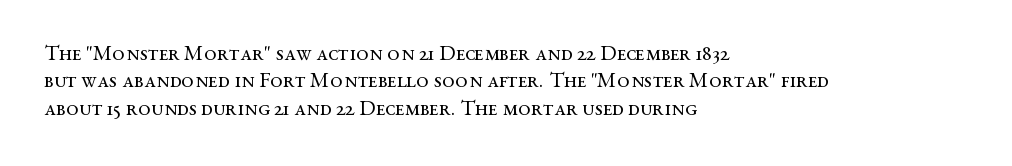
The image shows 22 px text type, upright; set left-aligned, line spacing 1.24x, normal letter spacing, not underlined.
